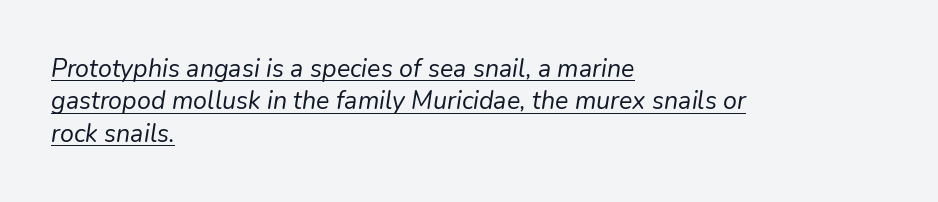
Summary of vertical rhythm: regular, with standard interline spacing. Short note: letters normally spaced. The cut favours lightness, reaching ordinary text weight at its darkest. Line starts are locked; line ends wander.
